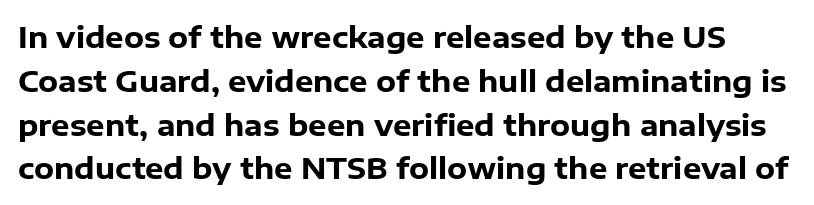
Is there any slant? The stems are plumb. Summary of vertical rhythm: regular, with standard interline spacing. In terms of letterspacing, this is plain default setting. Summary of weight: heavy, a full bold. The specimen omits any rule beneath the text block's lines. Is this a fixed-width face? No — the glyphs have proportional, varying widths.
